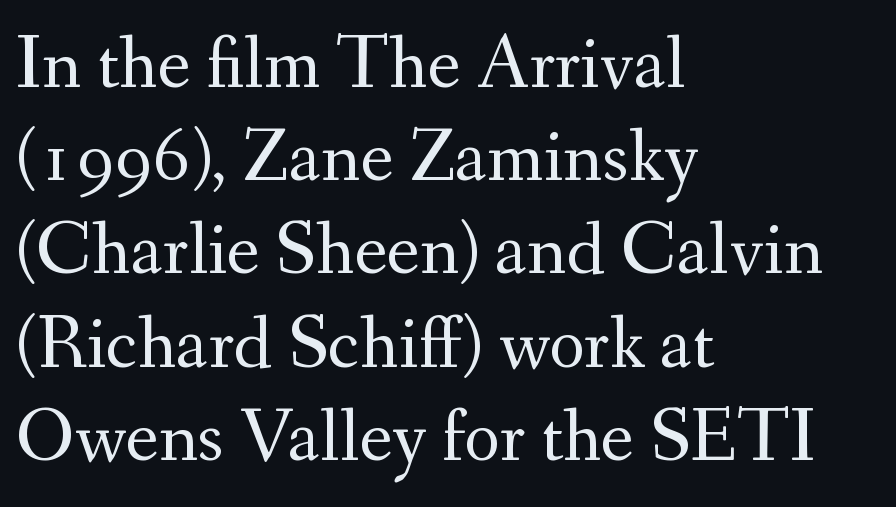
These lines are composed in type with serifs. In terms of posture, this sample is upright. Caption: standard tracking, unaltered. These lines are rendered in a variable-pitch font. Caption: multi-line text, flush left, ragged right. The typesetting does not lean heavy: it is not bold.
